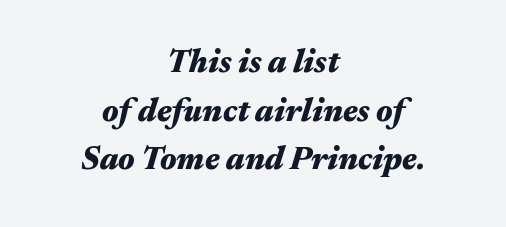
Q: Is the text bold? A: Yes.
Q: Is the text italic (slanted)? A: Yes, it leans right by about 17 degrees.
Q: Is the text underlined? A: No.
Q: How is the paragraph aligned? A: Centered.
Q: Is the spacing between letters normal or unusually wide? A: Normal.
Q: Is the spacing between lines tight, normal or loose? A: Normal.
Q: Width (condensed, normal, or wide)? A: Wide.
Q: Stroke contrast? A: Medium.
Q: x-height? A: Medium.
Q: Monospaced? A: No.
